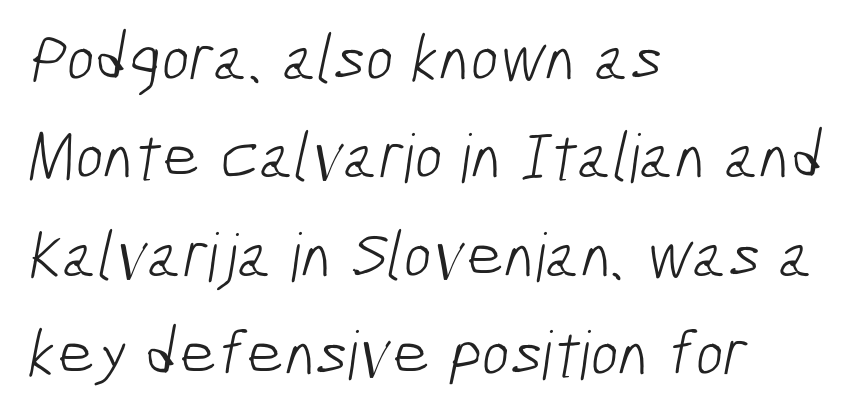
Q: Is the text bold? A: No.
Q: Is the typeface a serif or a sans-serif typeface? A: Sans-serif.
Q: Is the text underlined? A: No.
Q: How is the paragraph aligned? A: Left-aligned.
Q: Is the spacing between letters normal or unusually wide? A: Normal.
Q: Is the spacing between lines tight, normal or loose? A: Normal.
Q: Width (condensed, normal, or wide)? A: Condensed.
Q: Stroke contrast? A: Low.
Q: x-height? A: Medium.
Q: Monospaced? A: No.
